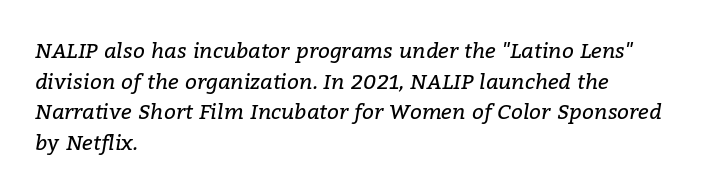
The image shows 21 px text type, italic (leaning right); set left-aligned, normal line spacing (1.46x), normal letter spacing, not underlined.
